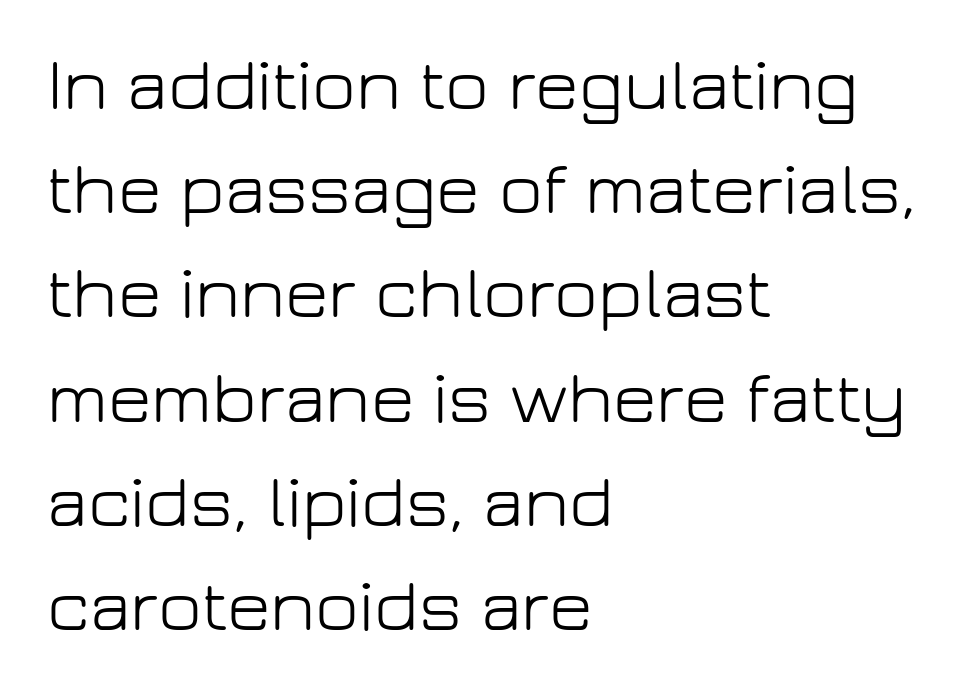
Q: Is the text bold? A: No.
Q: Is the text italic (slanted)? A: No, it is upright.
Q: Is the typeface a serif or a sans-serif typeface? A: Sans-serif.
Q: Is the text underlined? A: No.
Q: How is the paragraph aligned? A: Left-aligned.
Q: Is the spacing between letters normal or unusually wide? A: Normal.
Q: Is the spacing between lines tight, normal or loose? A: Normal.
Q: Width (condensed, normal, or wide)? A: Normal.
Q: Stroke contrast? A: Low.
Q: x-height? A: Medium.
Q: Monospaced? A: No.
